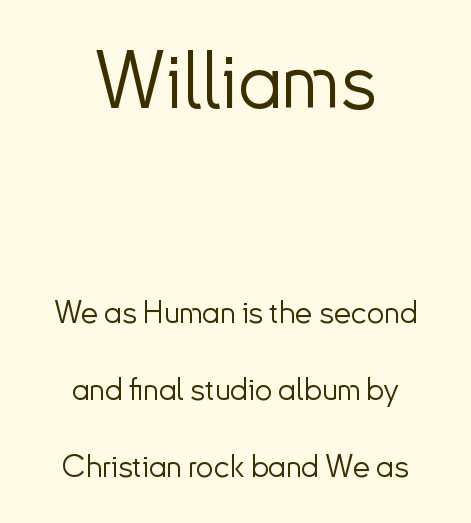
Proportional: the letters do not fall into vertical columns. Descender tails drop into unmarked territory. Nope, not italic — everything's standing straight. Summary of vertical rhythm: relaxed, with wide interline spacing. The first block has been scaled up relative to the second.
